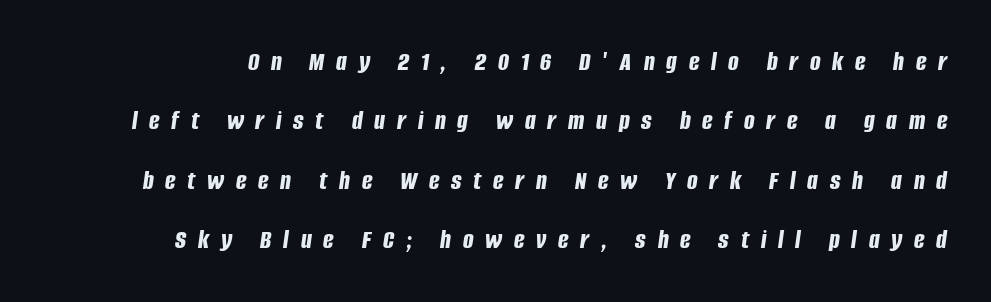
Every character sits at an angle, as italics do. The font is running at its bold setting. Glyph-to-glyph distance is far greater than everyday printed text. The space beneath each line is pristine and unruled. These lines are rendered in a variable-pitch font. The designer dialed line spacing up above the default.
